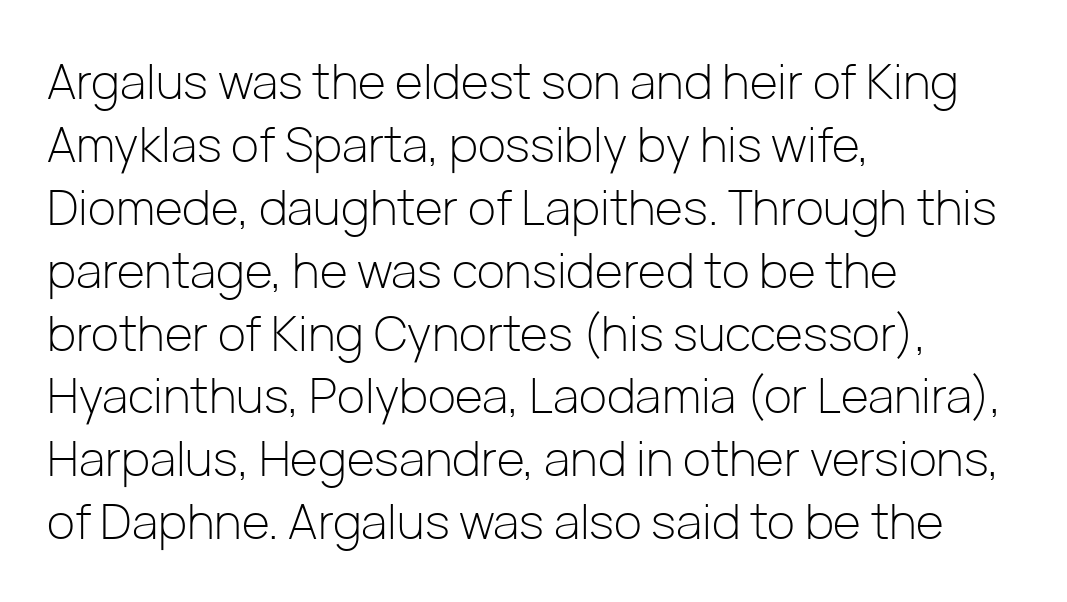
The image shows 48 px light sans-serif type, upright; set left-aligned, normal line spacing (1.31x), normal letter spacing, not underlined; low stroke contrast and a medium x-height.
